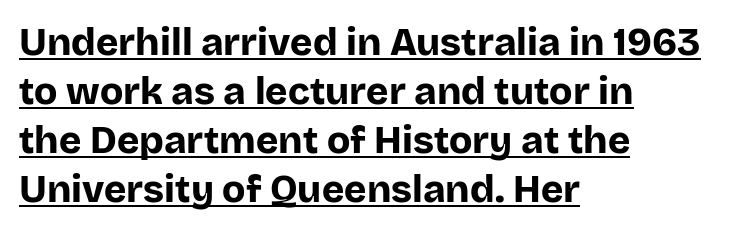
The image shows 38 px bold sans-serif type, upright; set left-aligned, normal line spacing (1.29x), normal letter spacing, underlined; low stroke contrast and a large x-height.
